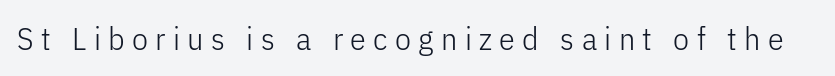
{"serif": "no", "italic": "no", "bold": "no", "weight": "light", "width": "condensed", "stroke_contrast": "low", "x_height": "medium", "monospaced": "no", "underline": "no", "letter_spacing": "wide", "letter_spacing_em": 0.23, "glyph_px": 32}
